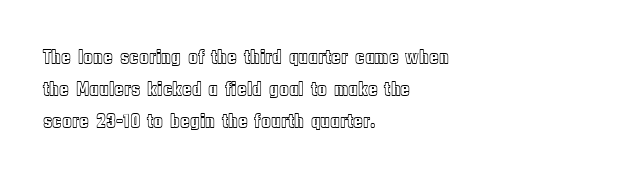
The image shows 20 px text type, upright; set left-aligned, normal line spacing (1.6x), normal letter spacing, not underlined.
